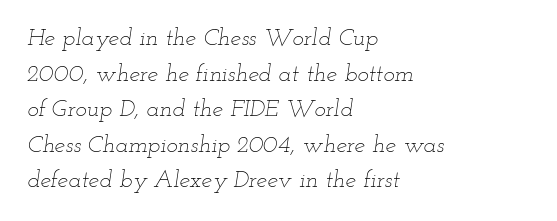
The image shows 24 px text type, italic (leaning right); set left-aligned, normal line spacing (1.48x), normal letter spacing, not underlined.
